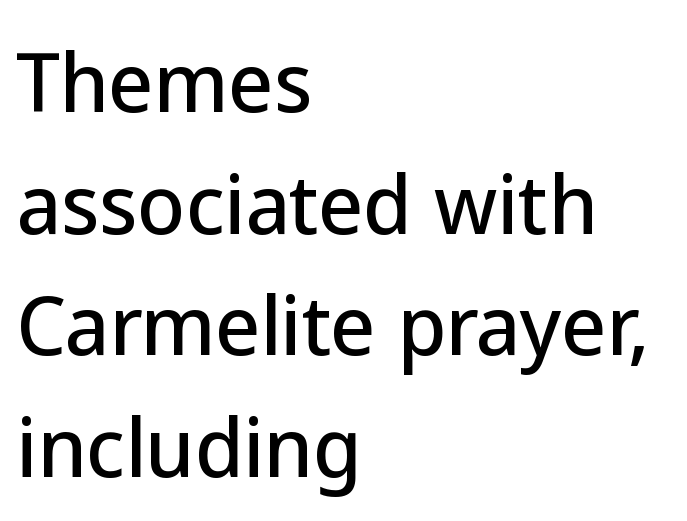
{"serif": "no", "italic": "no", "width": "normal", "stroke_contrast": "low", "x_height": "medium", "monospaced": "no", "underline": "no", "align": "left", "line_spacing": "normal", "line_spacing_ratio": 1.56, "letter_spacing": "normal", "letter_spacing_em": 0.0, "glyph_px": 78}
